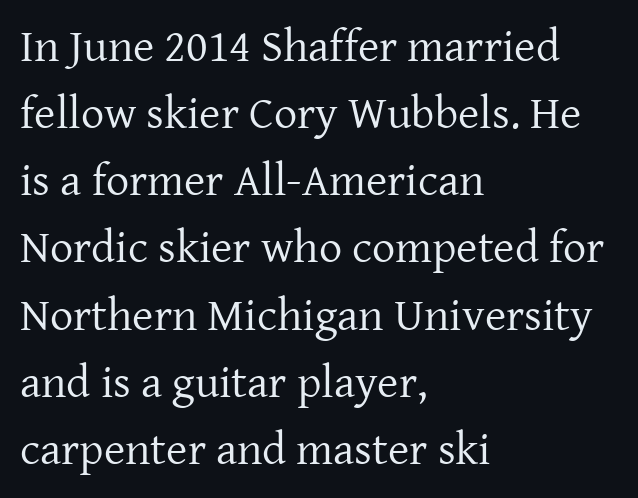
{"serif": "yes", "italic": "no", "bold": "no", "weight": "regular", "width": "normal", "stroke_contrast": "low", "x_height": "medium", "monospaced": "no", "underline": "no", "align": "left", "line_spacing": "normal", "line_spacing_ratio": 1.46, "letter_spacing": "normal", "letter_spacing_em": 0.0, "glyph_px": 46}
